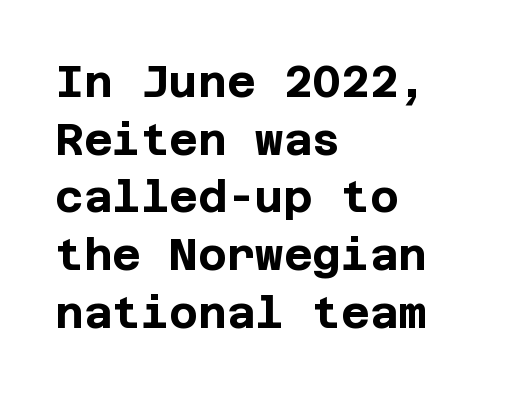
The image shows 44 px bold sans-serif type, upright; set left-aligned, normal line spacing (1.31x), normal letter spacing, not underlined; low stroke contrast and a large x-height.
